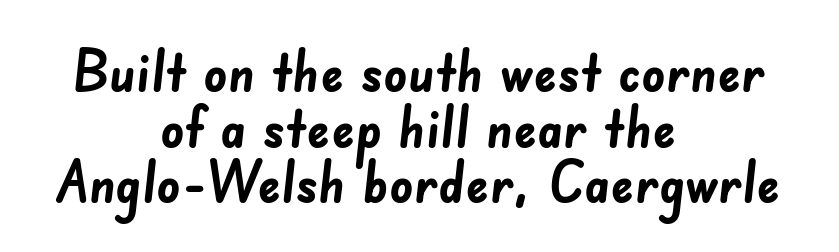
Q: Is the text bold? A: Yes.
Q: Is the typeface a serif or a sans-serif typeface? A: Sans-serif.
Q: Is the text underlined? A: No.
Q: How is the paragraph aligned? A: Centered.
Q: Is the spacing between letters normal or unusually wide? A: Normal.
Q: Is the spacing between lines tight, normal or loose? A: Tight.
Q: Width (condensed, normal, or wide)? A: Normal.
Q: Stroke contrast? A: Low.
Q: x-height? A: Small.
Q: Monospaced? A: No.
